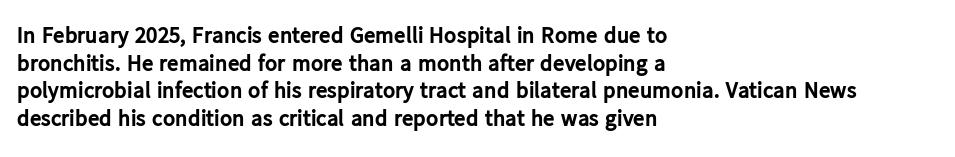
{"italic": "no", "bold": "yes", "underline": "no", "align": "left", "line_spacing_ratio": 1.2, "letter_spacing": "normal", "letter_spacing_em": 0.0, "glyph_px": 23}
